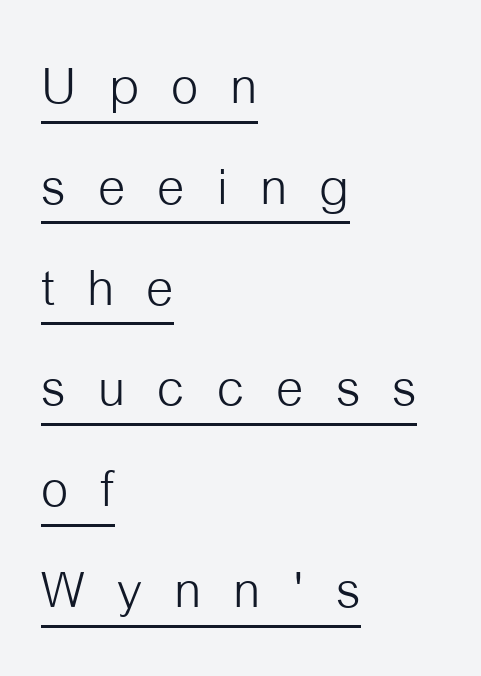
{"serif": "no", "italic": "no", "bold": "no", "weight": "light", "width": "condensed", "stroke_contrast": "low", "x_height": "medium", "monospaced": "no", "underline": "yes", "align": "left", "line_spacing": "normal", "line_spacing_ratio": 1.44, "letter_spacing": "wide", "letter_spacing_em": 0.46, "glyph_px": 70}
